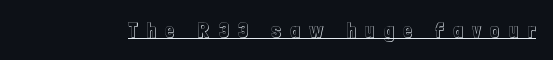
{"italic": "no", "underline": "yes", "letter_spacing": "wide", "letter_spacing_em": 0.47, "glyph_px": 20}
